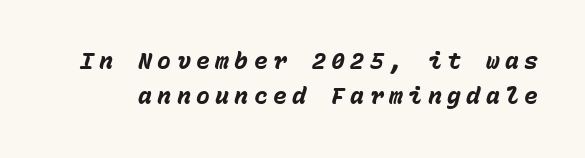
The image shows 23 px bold type, italic (leaning right); set normal line spacing (1.53x), unusually wide letter spacing (+0.24 em), not underlined.
